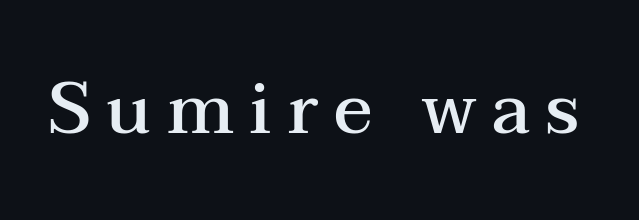
{"serif": "yes", "italic": "no", "bold": "semi", "weight": "semibold", "width": "wide", "stroke_contrast": "medium", "x_height": "medium", "monospaced": "no", "underline": "no", "letter_spacing": "wide", "letter_spacing_em": 0.21, "glyph_px": 72}
